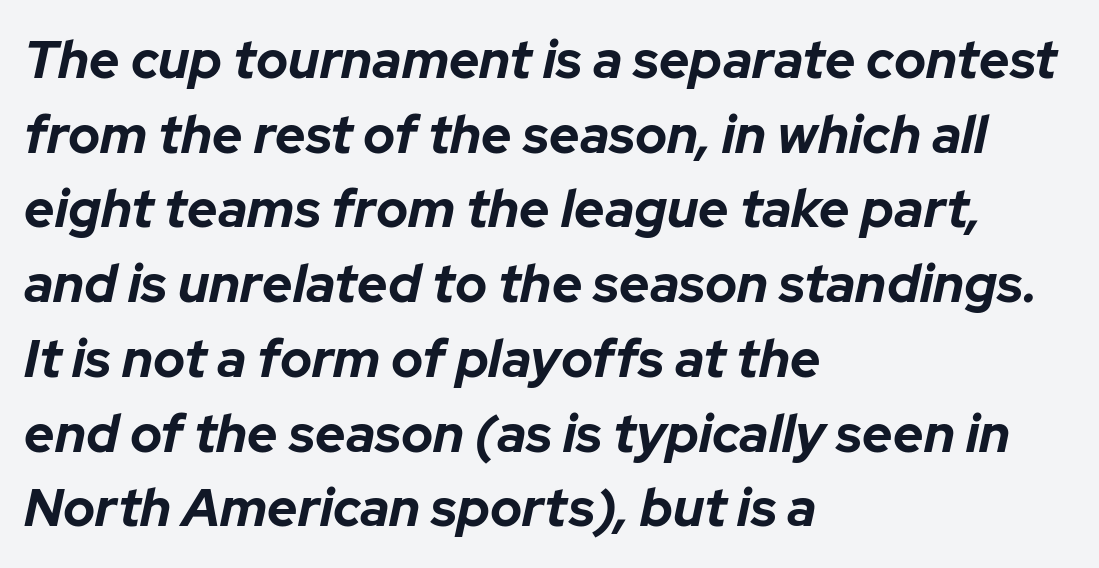
Line spacing here is normal. This sample has the flowing, uneven cadence of proportional lettering. Visually the block forms a straight wall on the left and a jagged coastline on the right. Letter spacing: default.
